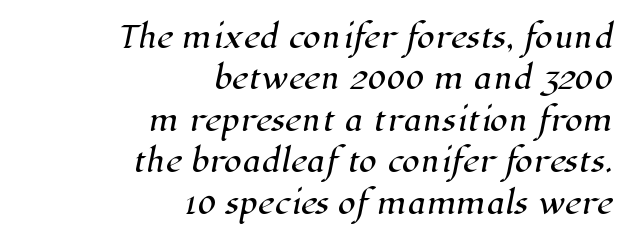
Q: Is the typeface a serif or a sans-serif typeface? A: Serif.
Q: Is the text underlined? A: No.
Q: How is the paragraph aligned? A: Right-aligned.
Q: Is the spacing between letters normal or unusually wide? A: Normal.
Q: Is the spacing between lines tight, normal or loose? A: Normal.
Q: Width (condensed, normal, or wide)? A: Normal.
Q: Stroke contrast? A: High.
Q: x-height? A: Medium.
Q: Monospaced? A: No.
